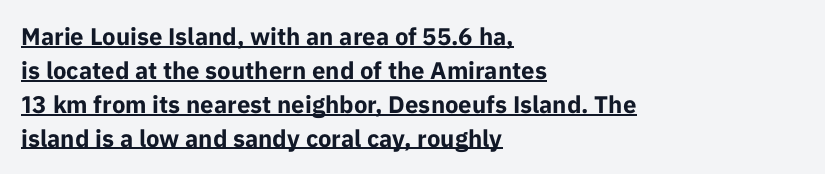
A roman cut, with each character standing at attention. These lines are set flush left with a ragged right edge. Check the space under the baseline: a stroke is drawn there. There is no visible air inserted between adjacent glyphs.
